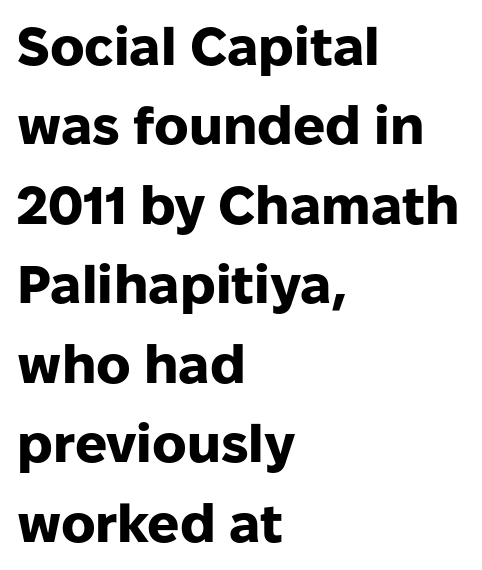
{"serif": "no", "italic": "no", "bold": "yes", "weight": "heavy", "width": "normal", "stroke_contrast": "low", "x_height": "medium", "monospaced": "no", "underline": "no", "align": "left", "line_spacing": "normal", "line_spacing_ratio": 1.5, "letter_spacing": "normal", "letter_spacing_em": 0.0, "glyph_px": 53}
